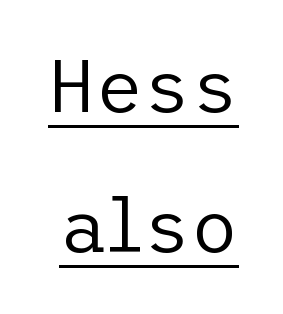
The rendering uses a large line-height, opening up the rows. If you drew a line through each stem, it would be perfectly vertical. How are the letters spaced? Ordinarily, with no added tracking. Is there an underline? Yes — a line sits under the letters.
